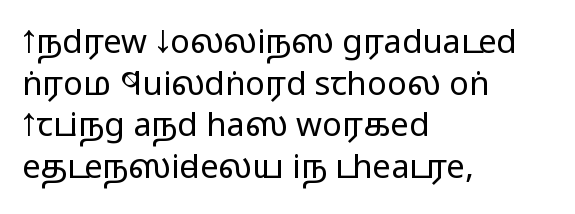
Q: Is the text bold? A: No.
Q: Is the text italic (slanted)? A: No, it is upright.
Q: Is the typeface a serif or a sans-serif typeface? A: Sans-serif.
Q: Is the text underlined? A: No.
Q: How is the paragraph aligned? A: Left-aligned.
Q: Is the spacing between letters normal or unusually wide? A: Normal.
Q: Is the spacing between lines tight, normal or loose? A: Normal.
Q: Width (condensed, normal, or wide)? A: Wide.
Q: Stroke contrast? A: Low.
Q: x-height? A: Medium.
Q: Monospaced? A: No.
